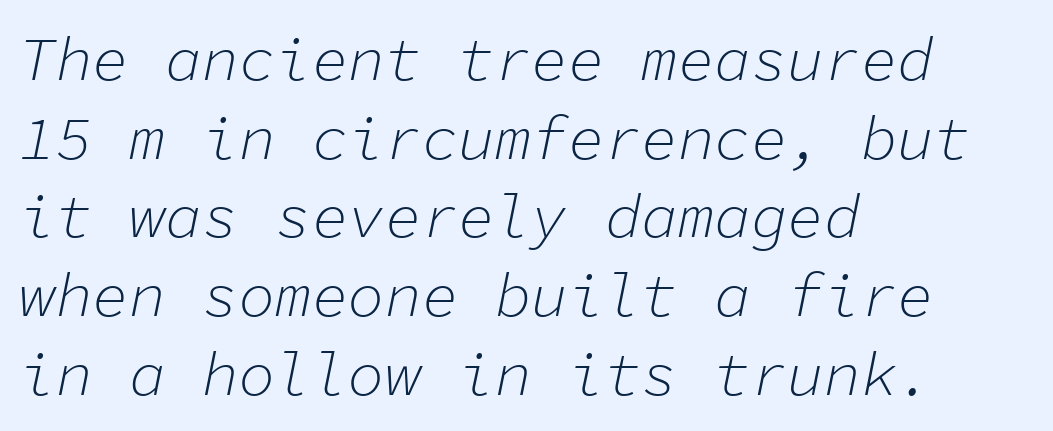
Which margin do the lines hug? The left one — the right edge is uneven. Stroke thickness stays within the range of a standard reading face or lighter. The area under the type is left untouched. Horizontal bands of white between lines are of average thickness. Glyph-to-glyph distance matches everyday printed text. Here the designer chose a console-style face with uniform glyph widths.
